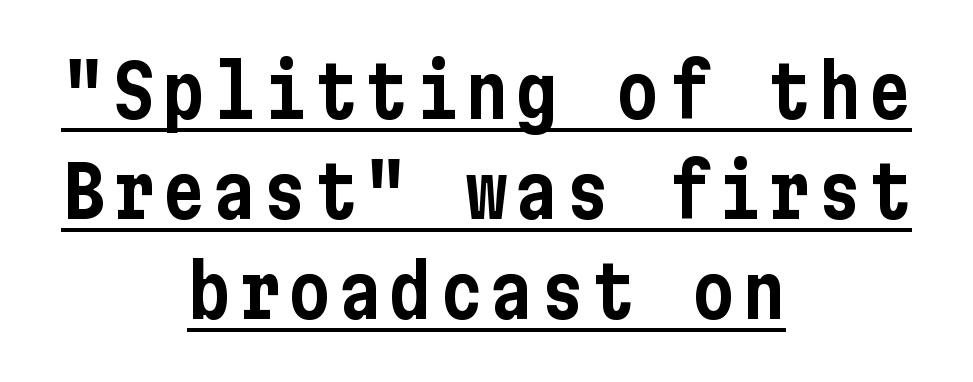
Q: Is the text italic (slanted)? A: No, it is upright.
Q: Is the typeface a serif or a sans-serif typeface? A: Sans-serif.
Q: Is the text underlined? A: Yes.
Q: How is the paragraph aligned? A: Centered.
Q: Is the spacing between lines tight, normal or loose? A: Normal.
Q: Width (condensed, normal, or wide)? A: Condensed.
Q: Stroke contrast? A: Low.
Q: x-height? A: Medium.
